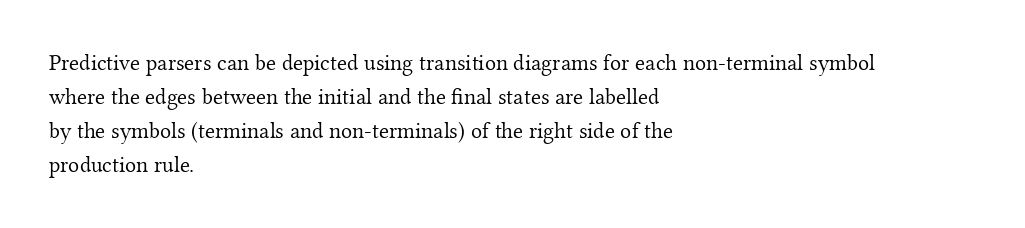
The image shows 23 px text type, upright; set left-aligned, normal line spacing (1.48x), normal letter spacing, not underlined.
